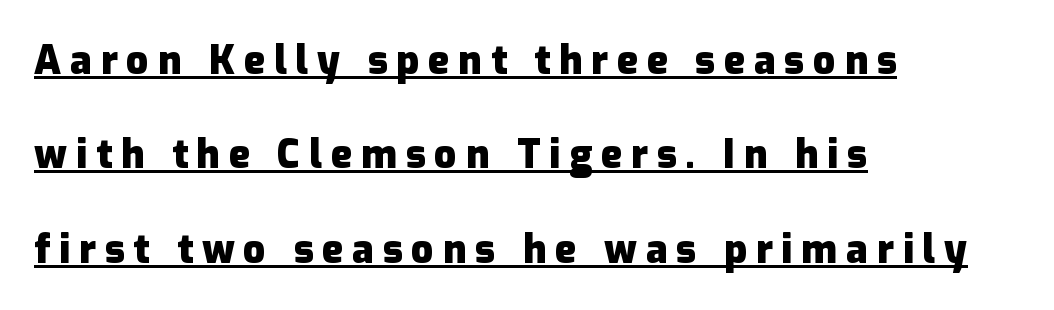
Q: Is the text bold? A: Yes.
Q: Is the text italic (slanted)? A: No, it is upright.
Q: Is the typeface a serif or a sans-serif typeface? A: Sans-serif.
Q: Is the text underlined? A: Yes.
Q: How is the paragraph aligned? A: Left-aligned.
Q: Is the spacing between letters normal or unusually wide? A: Unusually wide.
Q: Is the spacing between lines tight, normal or loose? A: Loose.
Q: Width (condensed, normal, or wide)? A: Normal.
Q: Stroke contrast? A: Low.
Q: x-height? A: Medium.
Q: Monospaced? A: No.
